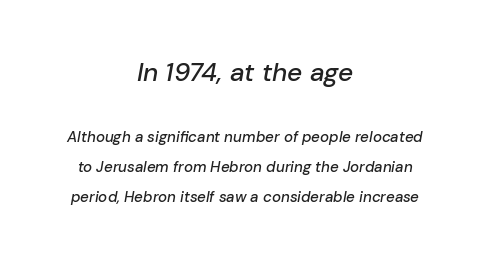
{"italic": "yes", "lean": "right", "slant_degrees": 10, "underline": "no", "align": "center", "line_spacing": "loose", "line_spacing_ratio": 1.98, "letter_spacing": "normal", "letter_spacing_em": 0.0, "larger_block": "first", "size_ratio": 1.73, "glyph_px": 26}
